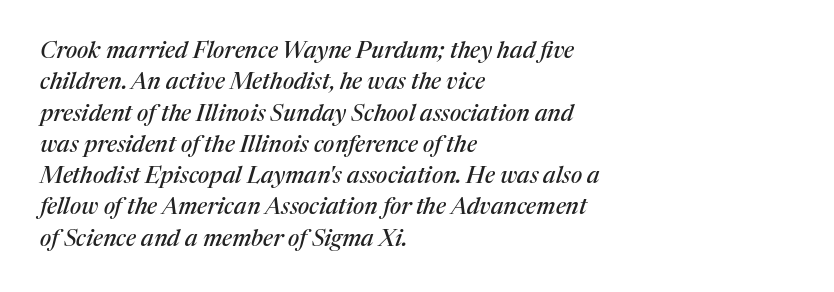
Each new line begins a customary step beneath the previous one. This sample uses plain, unmodified letter spacing. The paragraph has a hard left edge and a soft right edge. This sample uses an oblique cut, with every glyph tilted off the vertical. Descender tails drop into unmarked territory.
